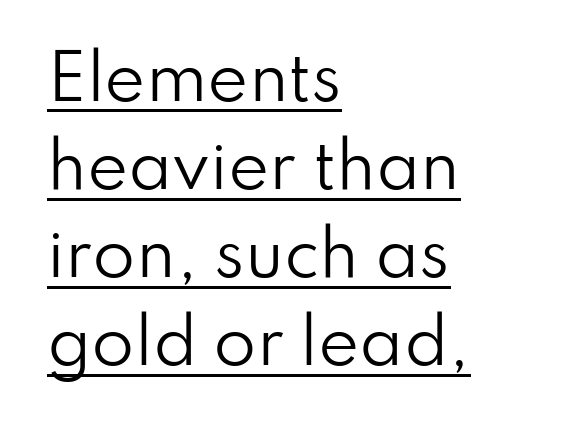
{"serif": "no", "italic": "no", "bold": "no", "weight": "regular", "width": "normal", "stroke_contrast": "low", "x_height": "small", "monospaced": "no", "underline": "yes", "align": "left", "line_spacing": "normal", "line_spacing_ratio": 1.42, "letter_spacing": "normal", "letter_spacing_em": 0.0, "glyph_px": 62}
